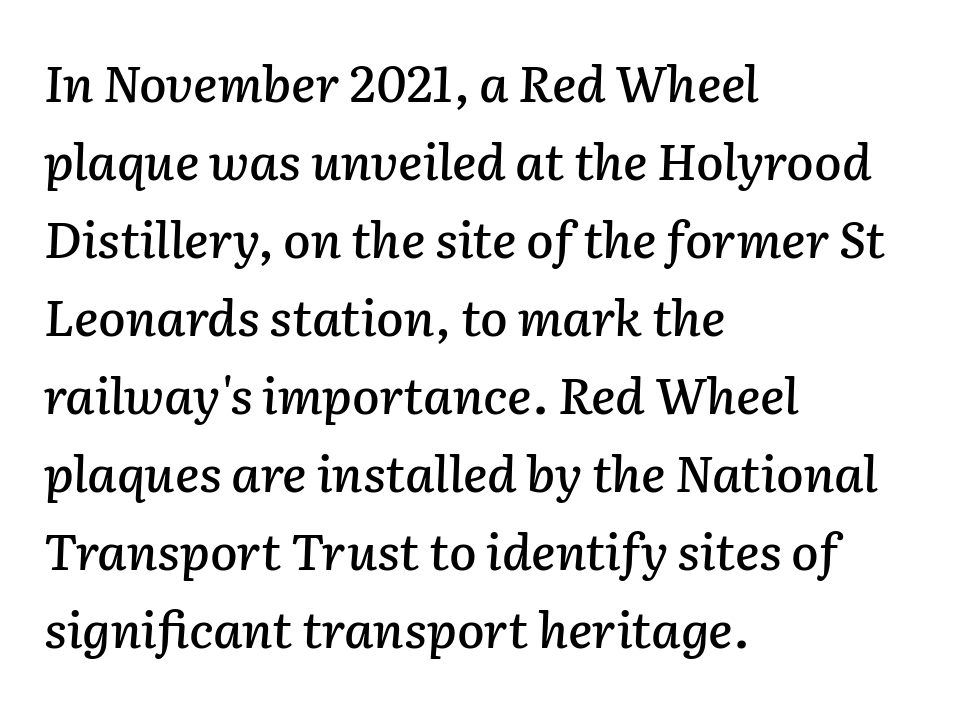
The image shows 50 px text type, italic (leaning right); set left-aligned, normal line spacing (1.56x), normal letter spacing, not underlined; low stroke contrast and a medium x-height.
